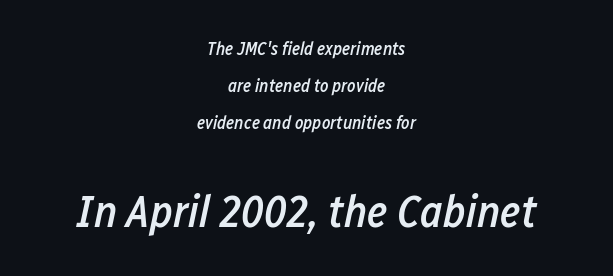
Widely set lines give the paragraph a tall, airy silhouette. This sample has the flowing, uneven cadence of proportional lettering. Caption: semibold face, moderately heavy strokes. The lettering tilts uniformly, giving the passage an italic look.
